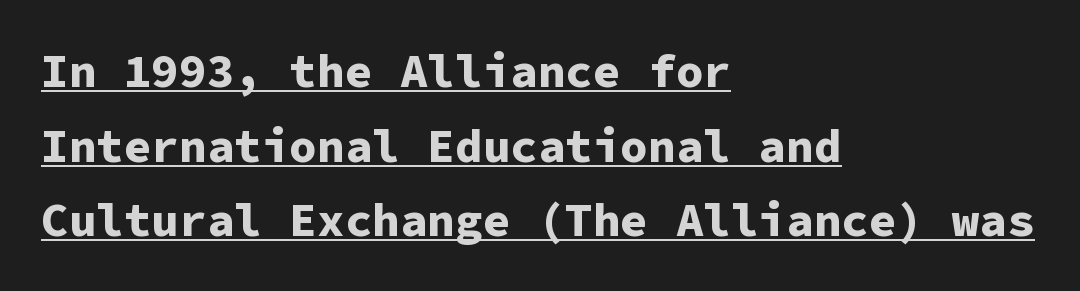
{"serif": "no", "italic": "no", "bold": "yes", "weight": "bold", "width": "normal", "stroke_contrast": "low", "x_height": "medium", "monospaced": "yes", "underline": "yes", "align": "left", "line_spacing": "normal", "line_spacing_ratio": 1.62, "letter_spacing": "normal", "letter_spacing_em": 0.0, "glyph_px": 46}
